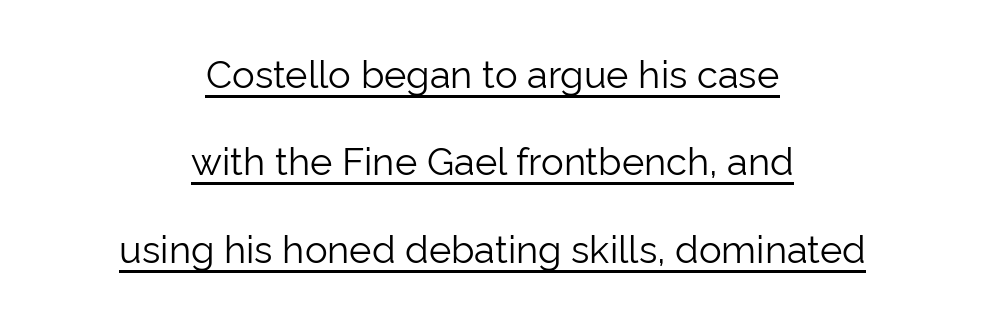
The image shows 38 px light sans-serif type, upright; set centered, loose line spacing (2.3x), normal letter spacing, underlined; low stroke contrast and a medium x-height.
